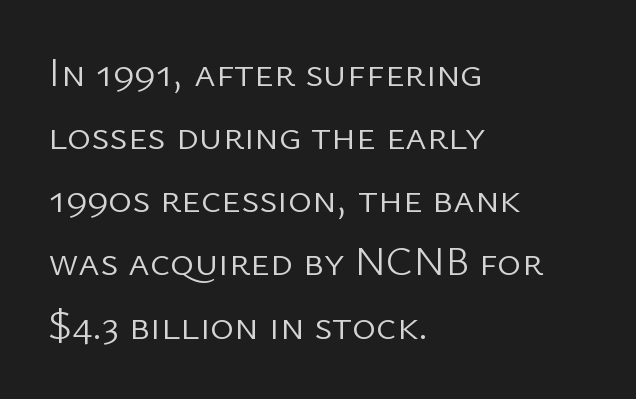
{"serif": "no", "italic": "no", "bold": "no", "weight": "light", "width": "normal", "stroke_contrast": "low", "x_height": "medium", "monospaced": "no", "underline": "no", "align": "left", "line_spacing": "normal", "line_spacing_ratio": 1.54, "letter_spacing": "normal", "letter_spacing_em": 0.0, "glyph_px": 41}
